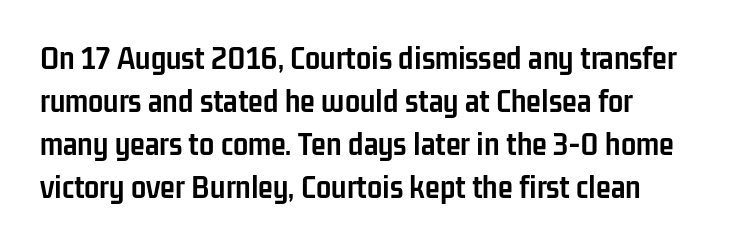
Every row of glyphs begins at an identical x-position on the left. Nothing unusual about the tracking: characters are spaced as the font intends. The baseline area is clear. Reading down the column, the eye jumps a familiar distance to each next line.
